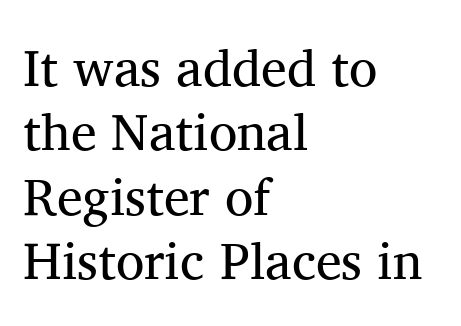
In terms of letterspacing, this is plain default setting. Stems and bowls with no extra thickness — not bold. Character widths vary here, with narrow letters taking less room than wide ones. The text block is weighted toward the left margin, trailing off unevenly rightward.
